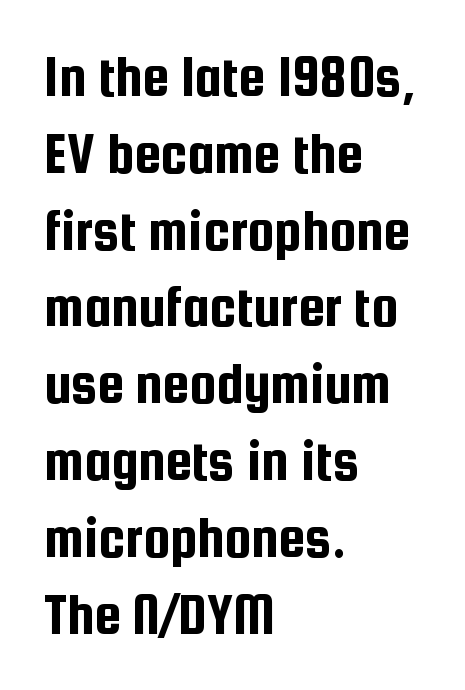
Caption: standard tracking, unaltered. The lines are quadded left. A clean baseline with only descenders dipping below it. Font category for this specimen: sans-serif. A typesetter would call this proportional, since set widths differ per character.
